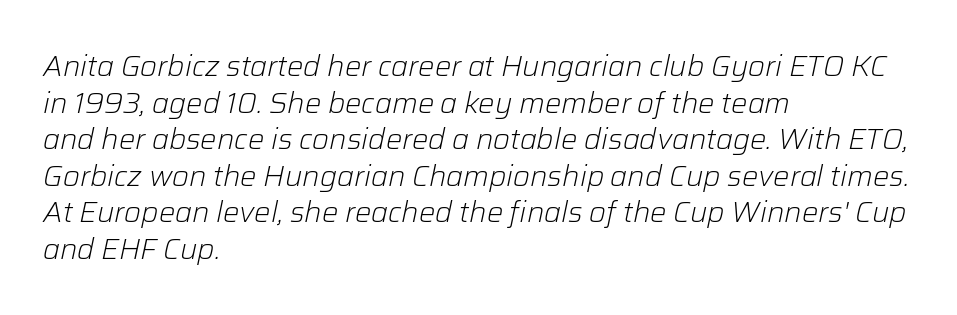
Q: Is the text bold? A: No.
Q: Is the text italic (slanted)? A: Yes, it leans right by about 12 degrees.
Q: Is the text underlined? A: No.
Q: How is the paragraph aligned? A: Left-aligned.
Q: Is the spacing between letters normal or unusually wide? A: Normal.
Q: Is the spacing between lines tight, normal or loose? A: Normal.
Q: Width (condensed, normal, or wide)? A: Normal.
Q: Stroke contrast? A: Low.
Q: x-height? A: Medium.
Q: Monospaced? A: No.
